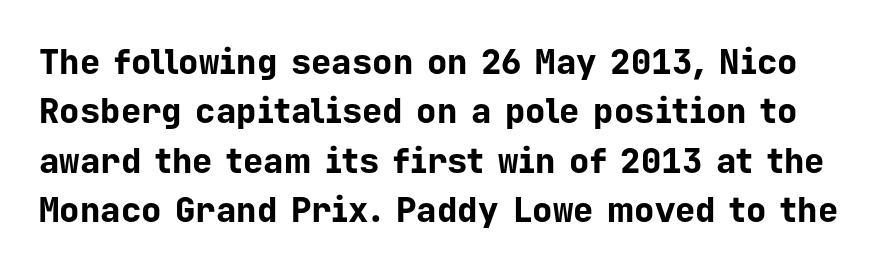
Q: Is the text bold? A: Yes.
Q: Is the text italic (slanted)? A: No, it is upright.
Q: Is the typeface a serif or a sans-serif typeface? A: Sans-serif.
Q: Is the text underlined? A: No.
Q: Is the spacing between letters normal or unusually wide? A: Normal.
Q: Is the spacing between lines tight, normal or loose? A: Normal.
Q: Width (condensed, normal, or wide)? A: Normal.
Q: Stroke contrast? A: Low.
Q: x-height? A: Medium.
Q: Monospaced? A: Yes.
